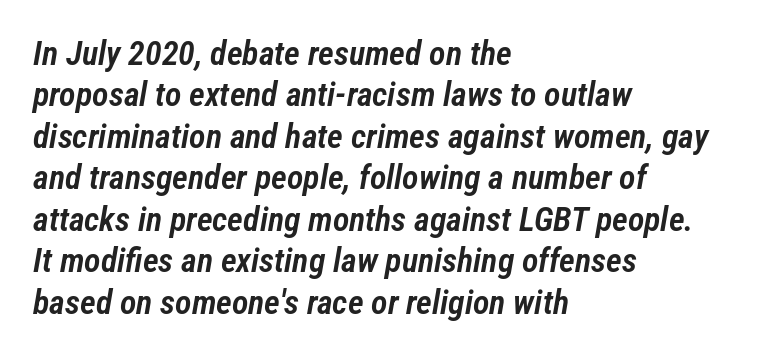
The strokes are fattened partway — semibold, not bold. Layout note: lines flush left. Looks like regular typesetting: each glyph gets only the width it needs. Nobody drew a line under any word here. The letters are slanted; this is an italic face.
